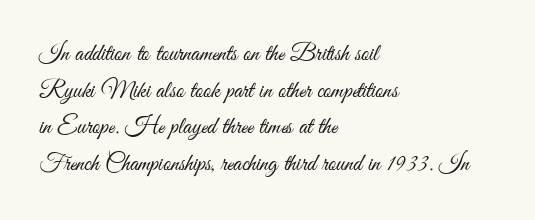
Standard letterfit; no display-style spreading of the glyphs. No chunkiness to these letters — they're not bold. Does the copy run flush right? No — it runs flush left.
